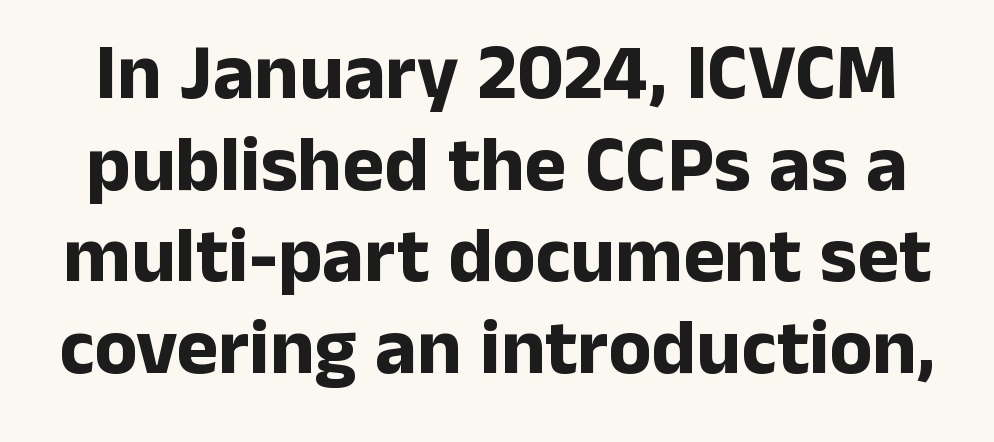
Q: Is the text bold? A: Yes.
Q: Is the text italic (slanted)? A: No, it is upright.
Q: Is the typeface a serif or a sans-serif typeface? A: Sans-serif.
Q: Is the text underlined? A: No.
Q: Is the spacing between letters normal or unusually wide? A: Normal.
Q: Width (condensed, normal, or wide)? A: Normal.
Q: Stroke contrast? A: Low.
Q: x-height? A: Medium.
Q: Monospaced? A: No.
